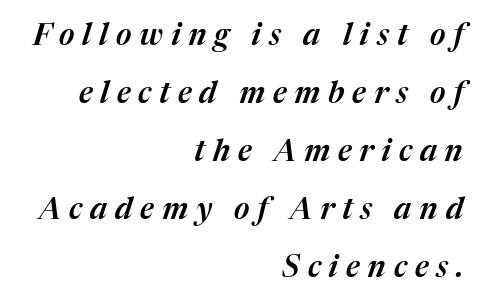
The line-height multiplier appears high, well above default. The tracking jumps out immediately: characters are airy and widely separated. The paragraph shown leans on its right margin. The rendering uses natural spacing where letterforms have individual widths.
